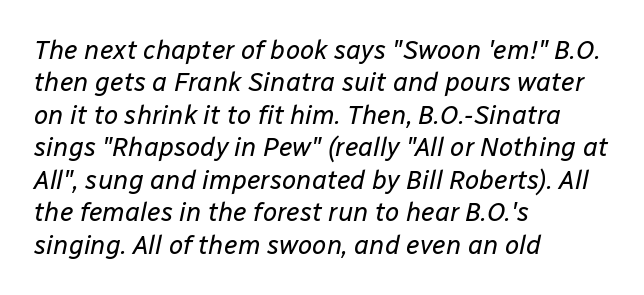
{"italic": "yes", "lean": "right", "slant_degrees": 12, "bold": "no", "underline": "no", "align": "left", "line_spacing": "normal", "line_spacing_ratio": 1.25, "letter_spacing": "normal", "letter_spacing_em": 0.0, "glyph_px": 26}
